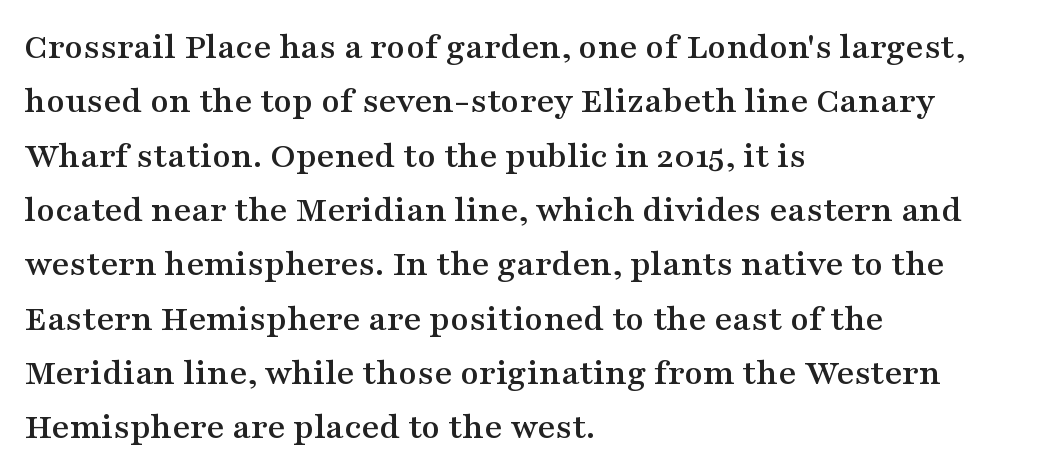
Compared with typical body copy, the letter spacing here is the same. Honestly, there is no underline to notice here at all. This sample uses a serif face. A typesetter would call this proportional, since set widths differ per character. Honestly, the row spacing looks completely unremarkable.
